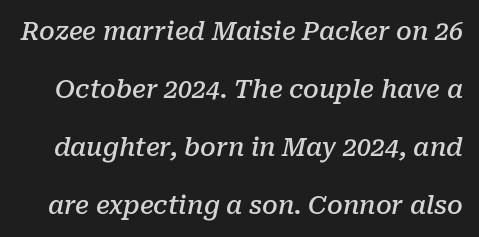
{"italic": "yes", "lean": "right", "slant_degrees": 10, "bold": "semi", "underline": "no", "line_spacing": "loose", "line_spacing_ratio": 2.32, "letter_spacing": "normal", "letter_spacing_em": 0.0, "glyph_px": 25}
